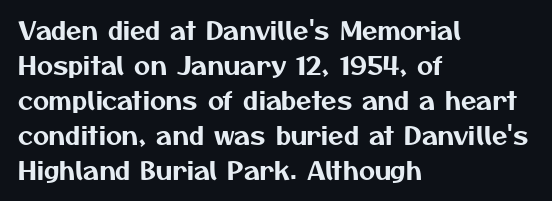
Q: Is the text underlined? A: No.
Q: How is the paragraph aligned? A: Left-aligned.
Q: Is the spacing between letters normal or unusually wide? A: Normal.
Q: Is the spacing between lines tight, normal or loose? A: Normal.
